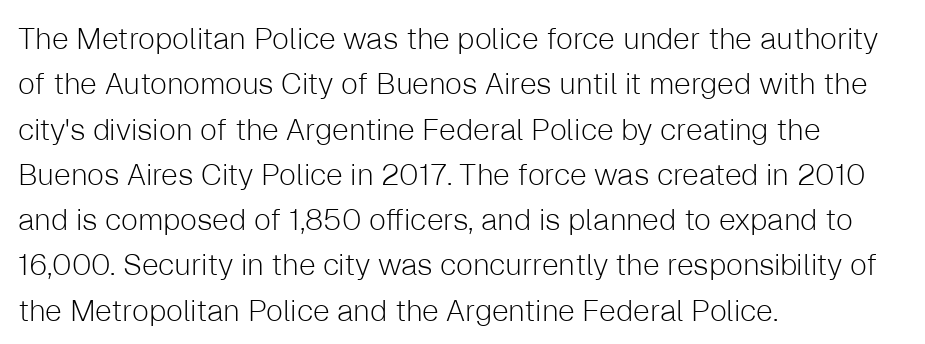
The image shows 30 px light sans-serif type, upright; set left-aligned, normal line spacing (1.51x), normal letter spacing, not underlined; low stroke contrast and a medium x-height.
